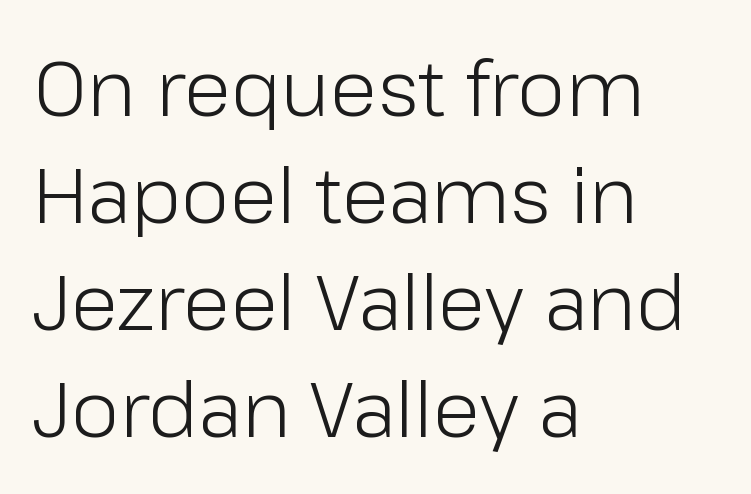
{"serif": "no", "italic": "no", "bold": "no", "weight": "light", "width": "normal", "stroke_contrast": "low", "x_height": "medium", "monospaced": "no", "underline": "no", "align": "left", "line_spacing": "normal", "line_spacing_ratio": 1.39, "letter_spacing": "normal", "letter_spacing_em": 0.0, "glyph_px": 77}
